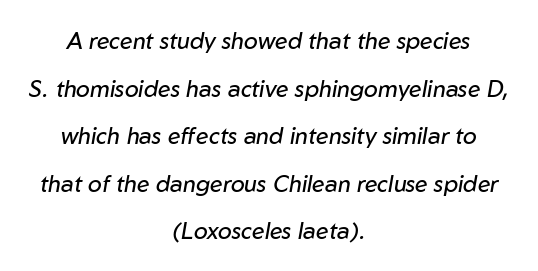
{"italic": "yes", "lean": "right", "slant_degrees": 10, "bold": "no", "underline": "no", "align": "center", "line_spacing": "loose", "line_spacing_ratio": 2.07, "letter_spacing": "normal", "letter_spacing_em": 0.0, "glyph_px": 23}
